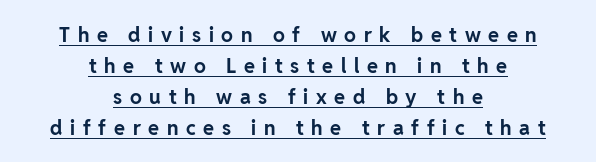
{"italic": "no", "bold": "yes", "underline": "yes", "align": "center", "line_spacing": "normal", "line_spacing_ratio": 1.55, "letter_spacing": "wide", "letter_spacing_em": 0.38, "glyph_px": 20}
